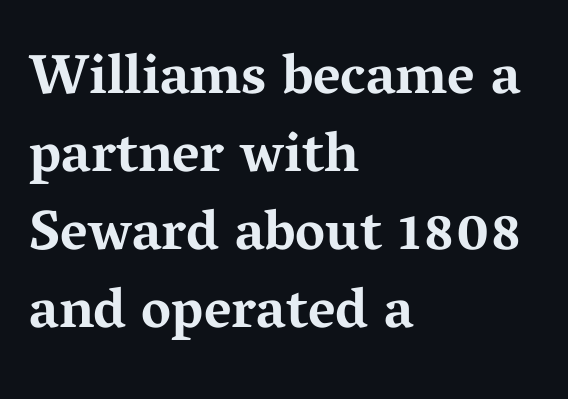
Q: Is the text bold? A: Yes.
Q: Is the text italic (slanted)? A: No, it is upright.
Q: Is the typeface a serif or a sans-serif typeface? A: Serif.
Q: Is the text underlined? A: No.
Q: How is the paragraph aligned? A: Left-aligned.
Q: Is the spacing between letters normal or unusually wide? A: Normal.
Q: Is the spacing between lines tight, normal or loose? A: Normal.
Q: Width (condensed, normal, or wide)? A: Wide.
Q: Stroke contrast? A: Medium.
Q: x-height? A: Medium.
Q: Monospaced? A: No.
